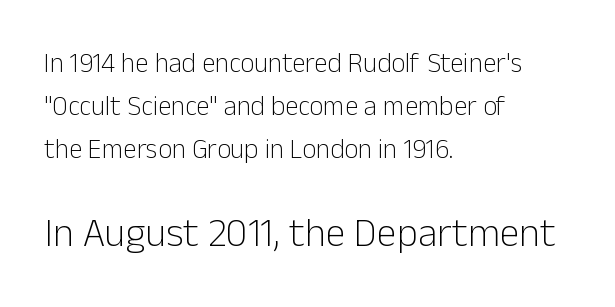
The image shows 40 px light sans-serif type, upright; set left-aligned, normal line spacing (1.59x), normal letter spacing, not underlined; the second (bottom) block is 1.48x larger; low stroke contrast and a medium x-height.
